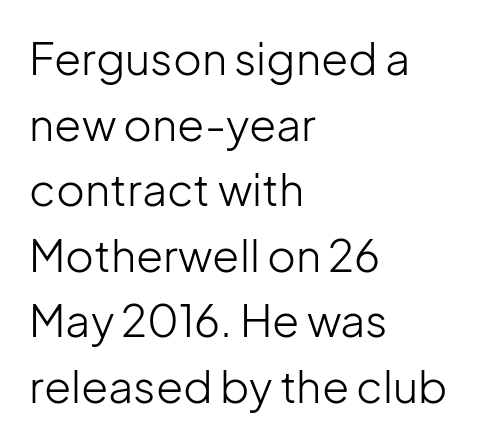
Q: Is the text bold? A: No.
Q: Is the text italic (slanted)? A: No, it is upright.
Q: Is the typeface a serif or a sans-serif typeface? A: Sans-serif.
Q: Is the text underlined? A: No.
Q: How is the paragraph aligned? A: Left-aligned.
Q: Is the spacing between letters normal or unusually wide? A: Normal.
Q: Is the spacing between lines tight, normal or loose? A: Normal.
Q: Width (condensed, normal, or wide)? A: Normal.
Q: Stroke contrast? A: Low.
Q: x-height? A: Medium.
Q: Monospaced? A: No.
